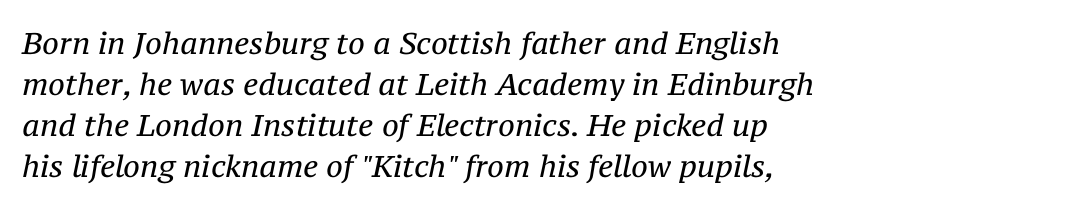
{"serif": "yes", "italic": "yes", "lean": "right", "slant_degrees": 12, "bold": "no", "weight": "regular", "width": "normal", "stroke_contrast": "medium", "x_height": "medium", "monospaced": "no", "underline": "no", "align": "left", "line_spacing": "normal", "line_spacing_ratio": 1.37, "letter_spacing": "normal", "letter_spacing_em": 0.0, "glyph_px": 30}
